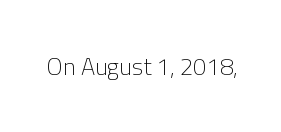
Only glyphs here, with clear space below each row. Notice how the stems are strictly vertical — no italics here. Between one letter and the next there's only the usual sliver of space. Is this a heavy cut? Hardly; it is regular or lighter.
